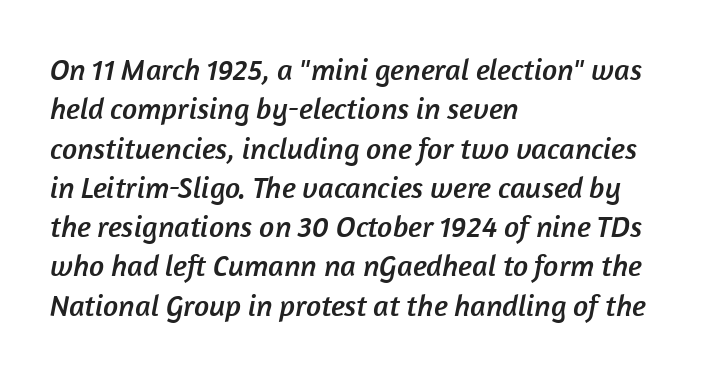
The image shows 30 px sans-serif type; set left-aligned, normal line spacing (1.31x), normal letter spacing, not underlined; low stroke contrast and a medium x-height.
